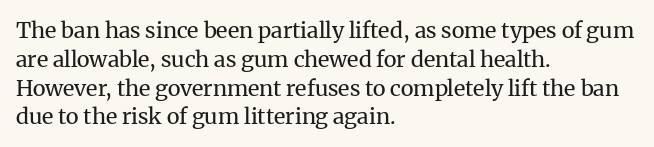
{"italic": "no", "bold": "no", "underline": "no", "align": "left", "line_spacing": "normal", "line_spacing_ratio": 1.31, "letter_spacing": "normal", "letter_spacing_em": 0.0, "glyph_px": 22}
